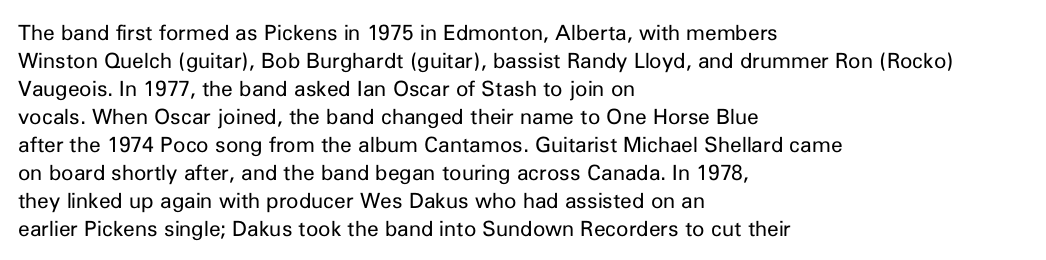
The image shows 21 px text type, upright; set left-aligned, normal line spacing (1.33x), normal letter spacing, not underlined.
